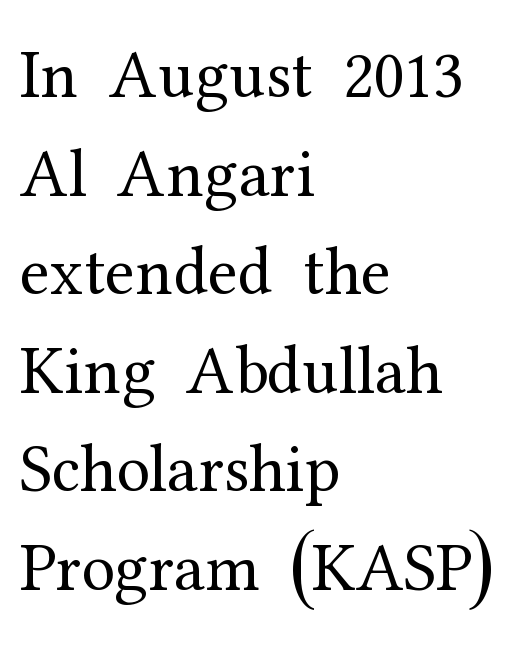
Unmarked baselines from the first word to the last. The strokes are not fattened; the text isn't bold. The letters stand upright; this is a roman face. These lines are rendered in a variable-pitch font. Regarding serifs, this sample has them. The rendering anchors every line to the left-hand side.
